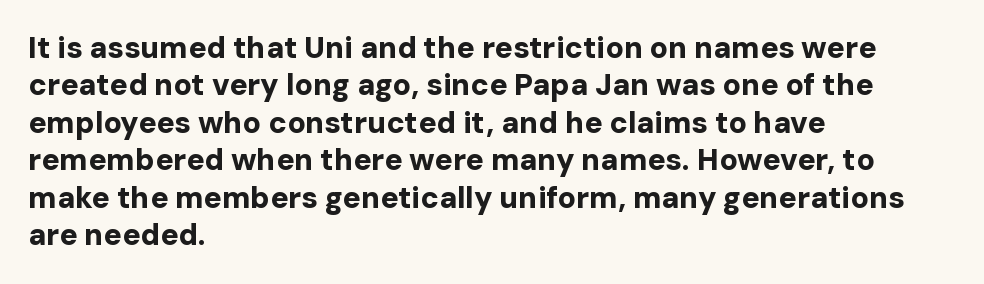
The image shows 30 px bold sans-serif type, upright; set left-aligned, normal line spacing (1.25x), normal letter spacing, not underlined; low stroke contrast and a medium x-height.
